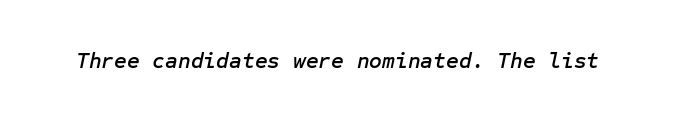
The specimen omits any rule beneath the text block's lines. Italic: yes, the glyphs are oblique. Compared with typical body copy, the letter spacing here is the same.
